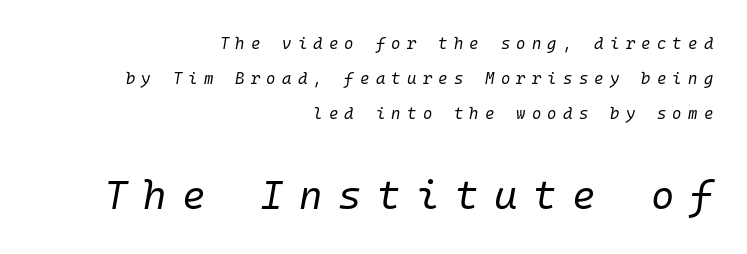
These lines stand farther apart than default settings would place them. Character size in the trailing block exceeds that of the leading block. Here the designer chose a console-style face with uniform glyph widths. The foot of each line stays bare and open.
